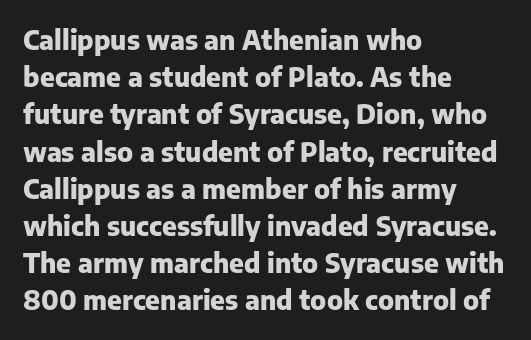
Q: Is the text bold? A: Yes.
Q: Is the text italic (slanted)? A: No, it is upright.
Q: Is the text underlined? A: No.
Q: How is the paragraph aligned? A: Left-aligned.
Q: Is the spacing between letters normal or unusually wide? A: Normal.
Q: Is the spacing between lines tight, normal or loose? A: Normal.
